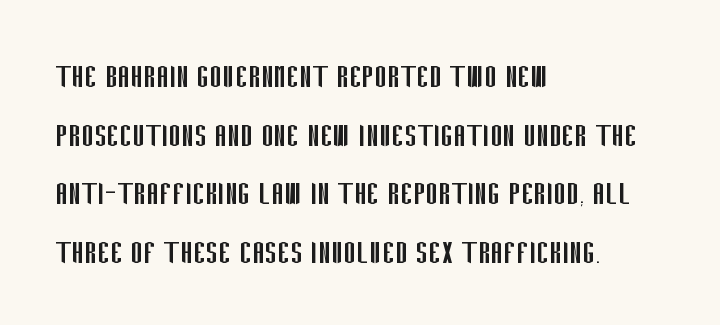
The image shows 38 px regular-weight, condensed sans-serif type, upright; set left-aligned, normal line spacing (1.54x), normal letter spacing, not underlined; low stroke contrast and a large x-height.
